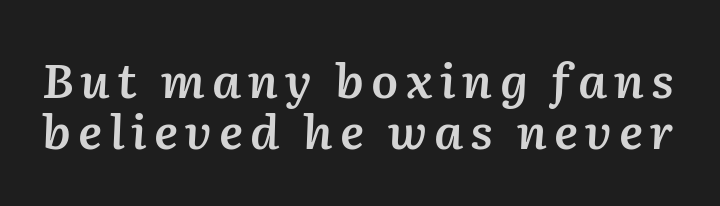
{"italic": "yes", "lean": "right", "slant_degrees": 2, "bold": "semi", "weight": "semibold", "width": "normal", "stroke_contrast": "medium", "x_height": "medium", "monospaced": "no", "underline": "no", "line_spacing": "tight", "line_spacing_ratio": 1.07, "glyph_px": 48}
